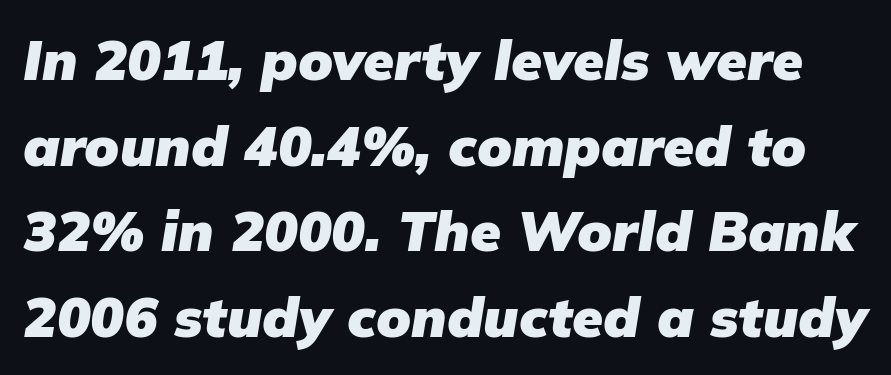
Caption: standard tracking, unaltered. Italic: yes, the glyphs are oblique. Underlining? Definitely not there. If you measured baseline to baseline, you'd find a middling distance. The rendering uses a bold face; every stroke is thick and dark.
